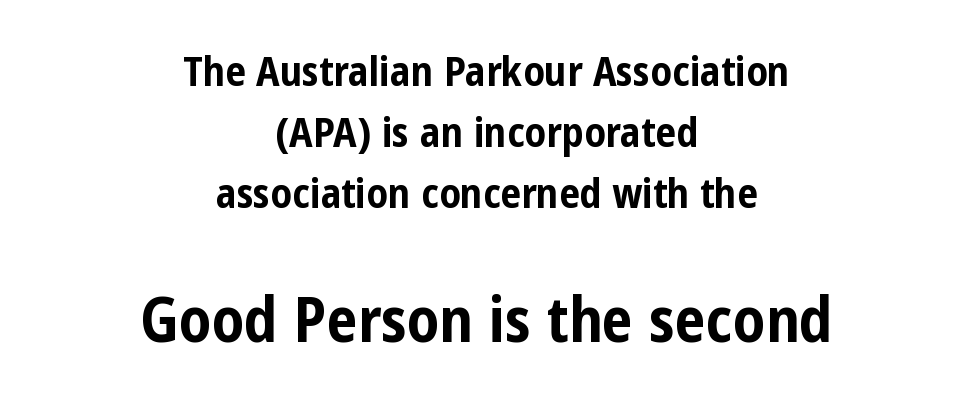
Does the weight exceed regular? Yes, all the way to bold. Looks like regular typesetting: each glyph gets only the width it needs. Visually, the bottom section dominates because its glyphs are scaled up. Does the lettering tilt? It doesn't — this is upright. The designer left line spacing at the default.
